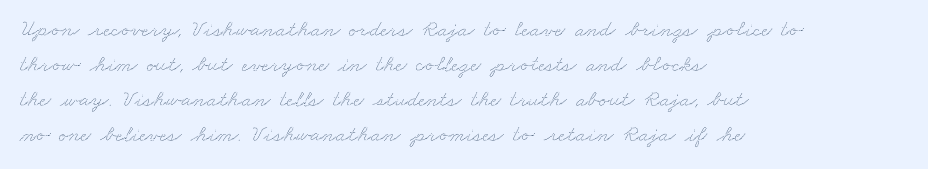
The image shows 23 px text type; set left-aligned, normal line spacing (1.52x), normal letter spacing, not underlined.
